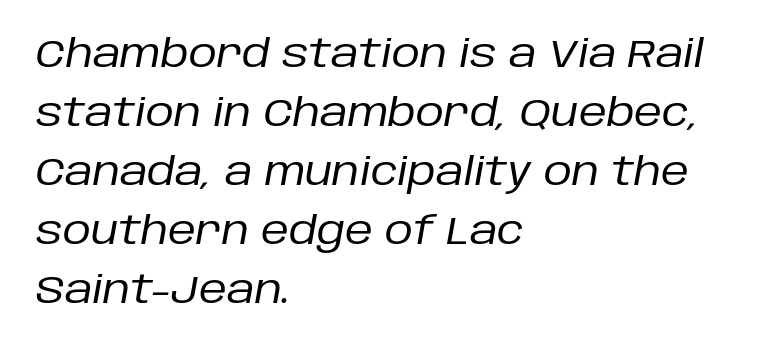
{"italic": "yes", "lean": "right", "slant_degrees": 10, "bold": "no", "weight": "regular", "width": "normal", "stroke_contrast": "low", "x_height": "large", "monospaced": "no", "underline": "no", "align": "left", "line_spacing": "normal", "line_spacing_ratio": 1.51, "letter_spacing": "normal", "letter_spacing_em": 0.0, "glyph_px": 39}
